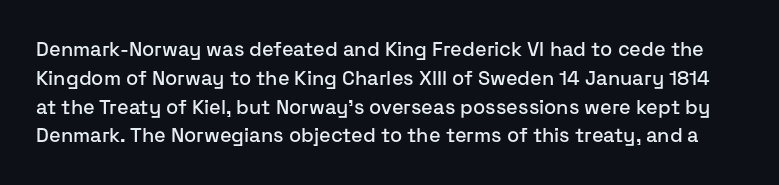
{"italic": "no", "underline": "no", "line_spacing": "normal", "line_spacing_ratio": 1.44, "letter_spacing": "normal", "letter_spacing_em": 0.0, "glyph_px": 20}
